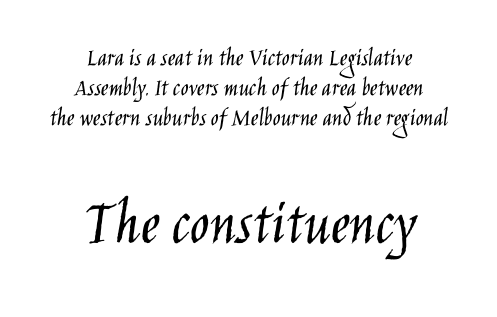
Q: Is the text bold? A: No.
Q: Is the text italic (slanted)? A: Yes.
Q: Is the typeface a serif or a sans-serif typeface? A: Sans-serif.
Q: Is the text underlined? A: No.
Q: How is the paragraph aligned? A: Centered.
Q: Is the spacing between letters normal or unusually wide? A: Normal.
Q: Is the spacing between lines tight, normal or loose? A: Tight.
Q: Which block of text is set in a larger size, the first (top) or the second (bottom)? A: The second (bottom) one.
Q: Width (condensed, normal, or wide)? A: Condensed.
Q: Stroke contrast? A: Low.
Q: x-height? A: Large.
Q: Monospaced? A: No.
